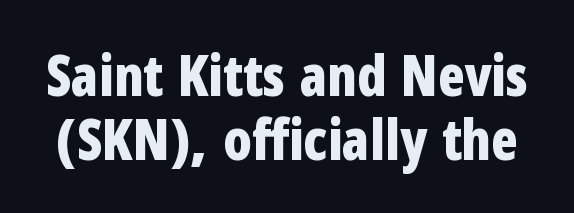
{"serif": "no", "italic": "no", "bold": "yes", "weight": "bold", "width": "condensed", "stroke_contrast": "low", "x_height": "medium", "monospaced": "no", "underline": "no", "line_spacing": "tight", "line_spacing_ratio": 1.14, "letter_spacing": "normal", "letter_spacing_em": 0.0, "glyph_px": 56}
